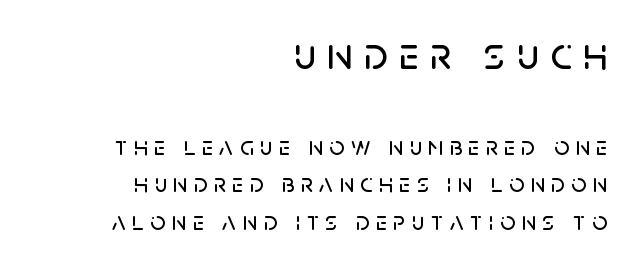
Typesetter's note — upper block bumped up in size, lower block left smaller. Does the type have serifs? No, each stem ends abruptly. If you measured baseline to baseline, you'd find a middling distance. The setting favours the right margin, as signatures and pull-quotes sometimes do.
